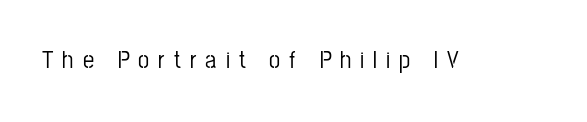
{"italic": "no", "underline": "no", "letter_spacing": "wide", "letter_spacing_em": 0.36, "glyph_px": 25}
